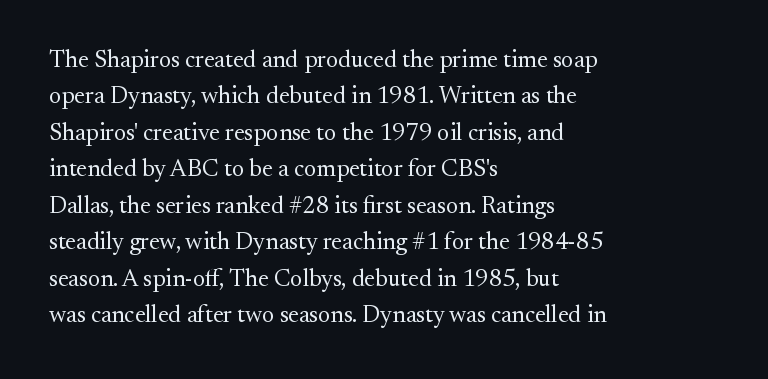
Q: Is the text bold? A: No.
Q: Is the text italic (slanted)? A: No, it is upright.
Q: Is the text underlined? A: No.
Q: How is the paragraph aligned? A: Left-aligned.
Q: Is the spacing between letters normal or unusually wide? A: Normal.
Q: Is the spacing between lines tight, normal or loose? A: Normal.
